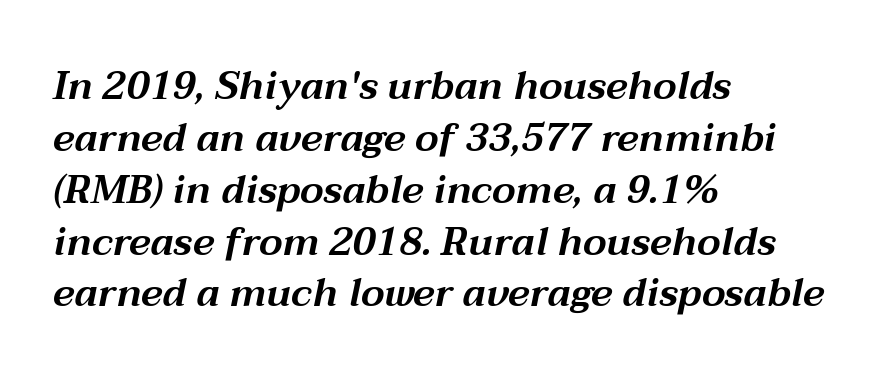
The image shows 39 px wide type, italic (leaning right); set left-aligned, normal line spacing (1.33x), normal letter spacing, not underlined; medium stroke contrast and a medium x-height.
